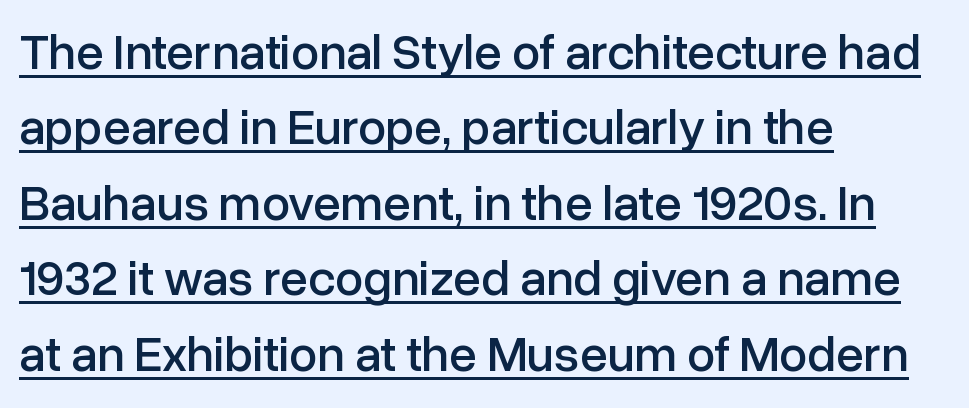
The image shows 50 px sans-serif type, upright; set left-aligned, normal line spacing (1.51x), normal letter spacing, underlined; low stroke contrast and a medium x-height.
